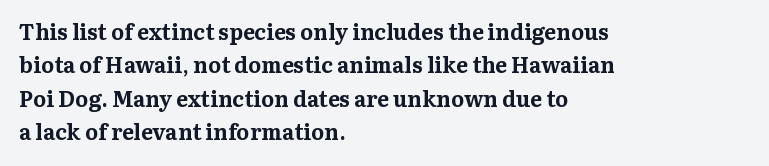
{"italic": "no", "bold": "yes", "underline": "no", "align": "left", "line_spacing": "normal", "line_spacing_ratio": 1.52, "letter_spacing": "normal", "letter_spacing_em": 0.0, "glyph_px": 22}
